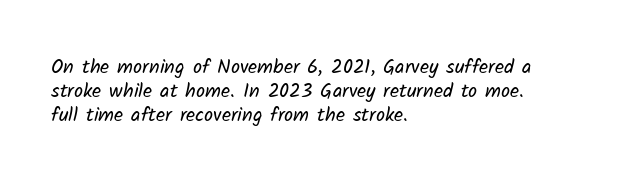
{"bold": "no", "underline": "no", "align": "left", "line_spacing_ratio": 1.21, "letter_spacing": "normal", "letter_spacing_em": 0.0, "glyph_px": 20}
